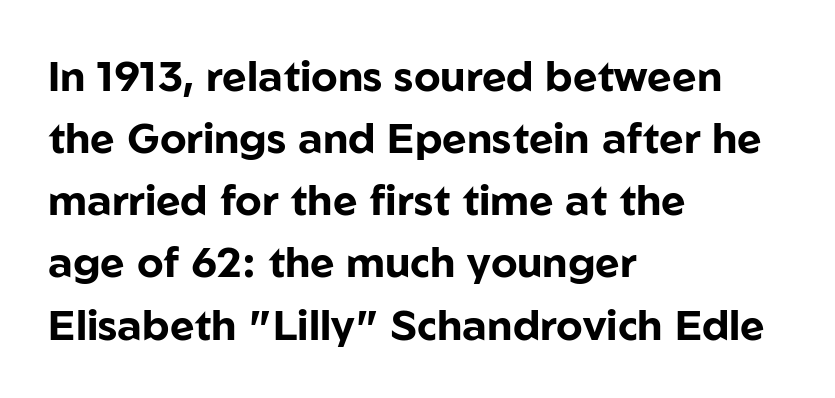
Q: Is the text bold? A: Yes.
Q: Is the text italic (slanted)? A: No, it is upright.
Q: Is the typeface a serif or a sans-serif typeface? A: Sans-serif.
Q: Is the text underlined? A: No.
Q: How is the paragraph aligned? A: Left-aligned.
Q: Is the spacing between letters normal or unusually wide? A: Normal.
Q: Is the spacing between lines tight, normal or loose? A: Normal.
Q: Width (condensed, normal, or wide)? A: Normal.
Q: Stroke contrast? A: Low.
Q: x-height? A: Medium.
Q: Monospaced? A: No.
